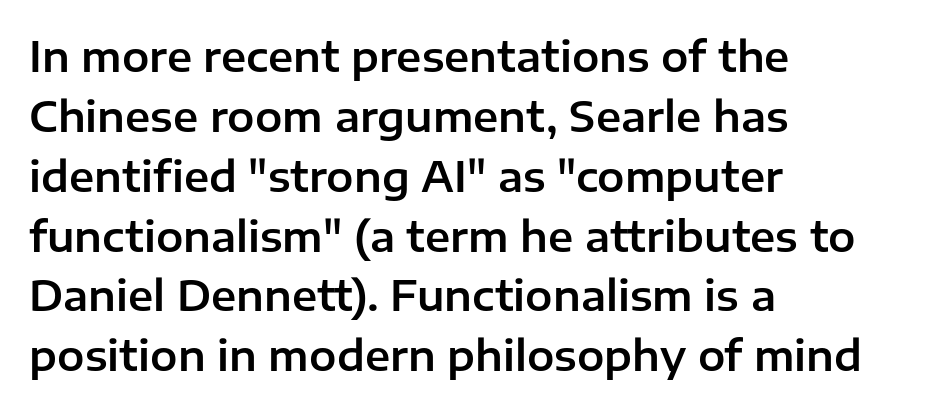
Q: Is the text italic (slanted)? A: No, it is upright.
Q: Is the typeface a serif or a sans-serif typeface? A: Sans-serif.
Q: Is the text underlined? A: No.
Q: How is the paragraph aligned? A: Left-aligned.
Q: Is the spacing between letters normal or unusually wide? A: Normal.
Q: Is the spacing between lines tight, normal or loose? A: Normal.
Q: Width (condensed, normal, or wide)? A: Normal.
Q: Stroke contrast? A: Low.
Q: x-height? A: Medium.
Q: Monospaced? A: No.
